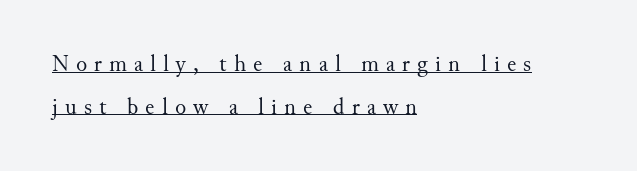
{"italic": "no", "bold": "no", "underline": "yes", "align": "left", "line_spacing_ratio": 1.85, "letter_spacing": "wide", "letter_spacing_em": 0.31, "glyph_px": 23}
